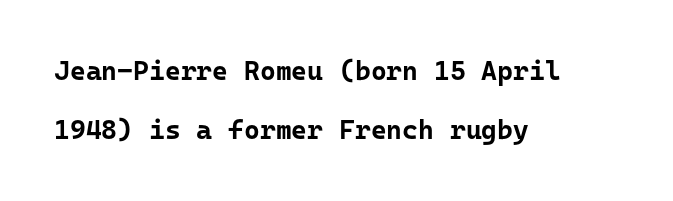
Italic: no, the glyphs are upright roman. The lines in this sample share a left origin and differ only in where they stop. Bare-footed words on every line. Spacing between characters is what you'd get straight out of the box. The letters are bold, with thick, heavy strokes. Regarding leading, the lines here are spaced well apart.
